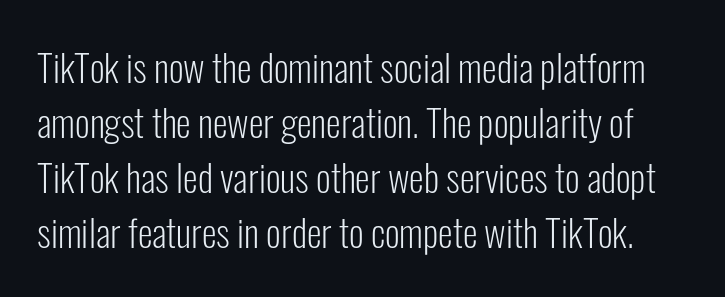
{"serif": "no", "italic": "no", "bold": "no", "weight": "light", "width": "condensed", "stroke_contrast": "low", "x_height": "medium", "monospaced": "no", "underline": "no", "line_spacing": "normal", "line_spacing_ratio": 1.45, "letter_spacing": "normal", "letter_spacing_em": 0.0, "glyph_px": 38}
